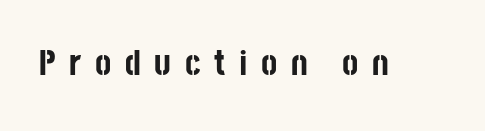
The image shows 35 px bold, condensed sans-serif type, upright; set unusually wide letter spacing (+0.39 em), not underlined; low stroke contrast and a large x-height.
